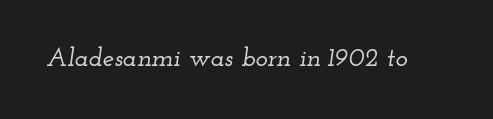
The image shows 26 px text type, italic (leaning right); set normal letter spacing, not underlined.
